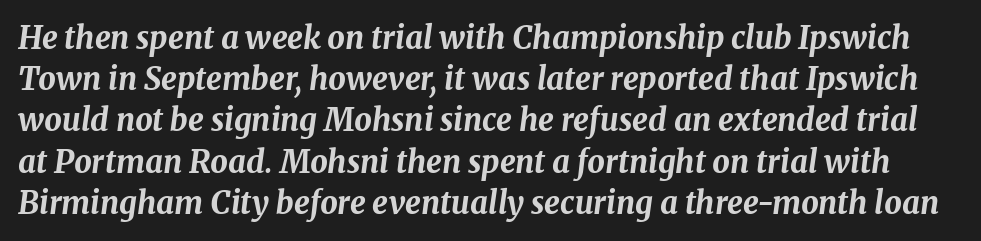
Here the designer chose a conventional face with non-uniform glyph widths. The glyphs look as if they've been sheared to an angle. Here the glyphs are tracked normally, forming tight word shapes. The font is running at its bold setting. Letters rest on an invisible, unmarked baseline.
